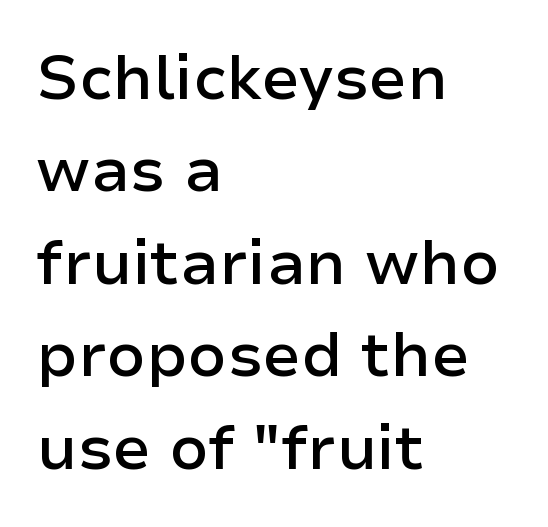
Q: Is the text bold? A: Semi-bold.
Q: Is the text italic (slanted)? A: No, it is upright.
Q: Is the typeface a serif or a sans-serif typeface? A: Sans-serif.
Q: Is the text underlined? A: No.
Q: How is the paragraph aligned? A: Left-aligned.
Q: Is the spacing between letters normal or unusually wide? A: Normal.
Q: Is the spacing between lines tight, normal or loose? A: Normal.
Q: Width (condensed, normal, or wide)? A: Normal.
Q: Stroke contrast? A: Low.
Q: x-height? A: Medium.
Q: Monospaced? A: No.
